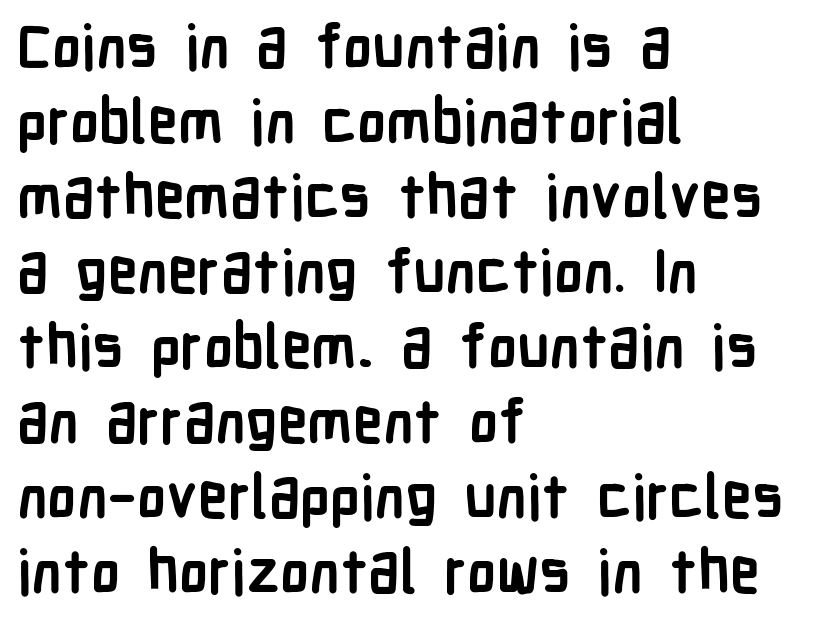
The image shows 60 px semibold, condensed sans-serif type, upright; set left-aligned, normal line spacing (1.25x), normal letter spacing, not underlined; low stroke contrast and a medium x-height.
